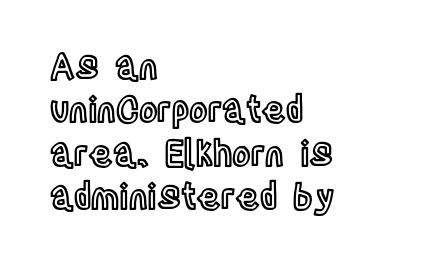
Q: Is the text italic (slanted)? A: No, it is upright.
Q: Is the text underlined? A: No.
Q: How is the paragraph aligned? A: Left-aligned.
Q: Is the spacing between letters normal or unusually wide? A: Normal.
Q: Width (condensed, normal, or wide)? A: Condensed.
Q: x-height? A: Large.
Q: Monospaced? A: No.
